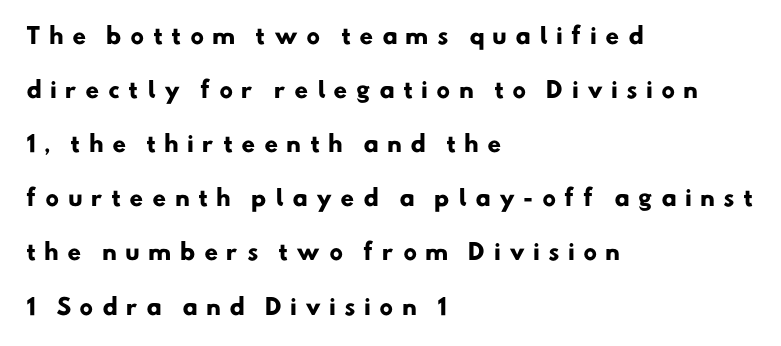
Q: Is the text bold? A: Yes.
Q: Is the text underlined? A: No.
Q: How is the paragraph aligned? A: Left-aligned.
Q: Is the spacing between letters normal or unusually wide? A: Unusually wide.
Q: Is the spacing between lines tight, normal or loose? A: Loose.
